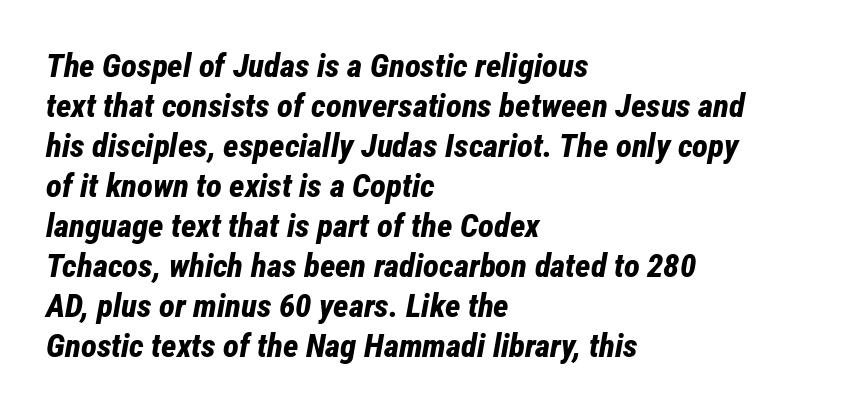
{"italic": "yes", "lean": "right", "slant_degrees": 12, "bold": "yes", "weight": "bold", "width": "condensed", "stroke_contrast": "low", "x_height": "medium", "monospaced": "no", "underline": "no", "align": "left", "line_spacing_ratio": 1.21, "letter_spacing": "normal", "letter_spacing_em": 0.0, "glyph_px": 33}
